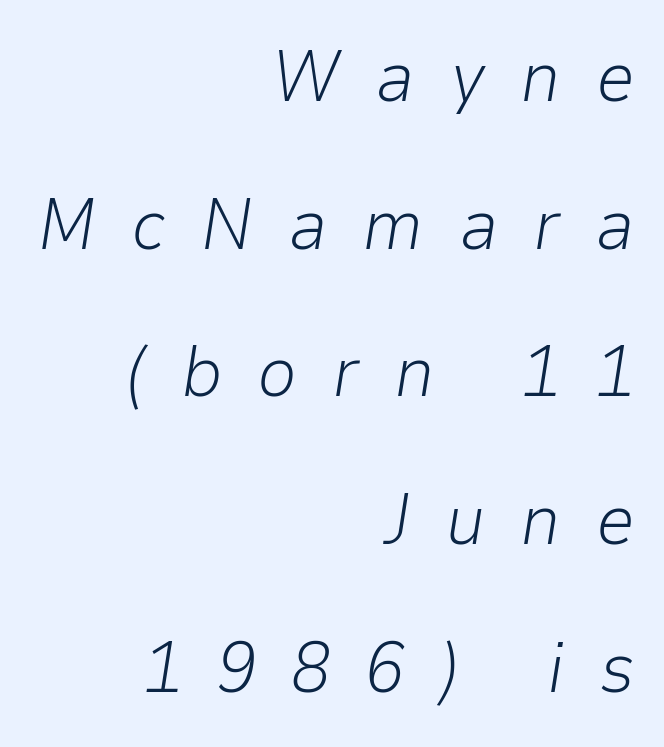
Q: Is the text bold? A: No.
Q: Is the text italic (slanted)? A: Yes, it leans right by about 9 degrees.
Q: Is the text underlined? A: No.
Q: How is the paragraph aligned? A: Right-aligned.
Q: Is the spacing between letters normal or unusually wide? A: Unusually wide.
Q: Is the spacing between lines tight, normal or loose? A: Loose.
Q: Width (condensed, normal, or wide)? A: Normal.
Q: Stroke contrast? A: Low.
Q: x-height? A: Medium.
Q: Monospaced? A: No.
